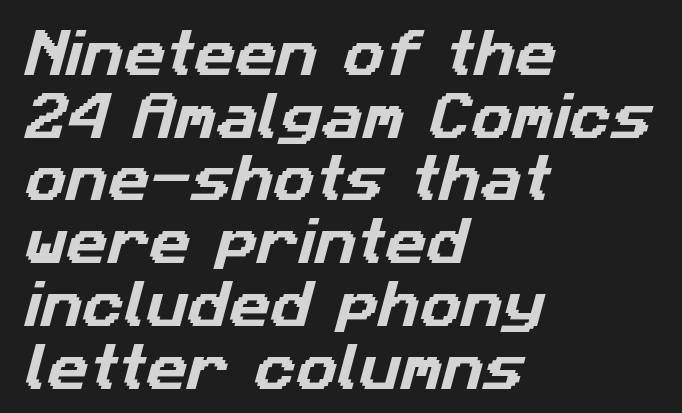
Q: Is the typeface a serif or a sans-serif typeface? A: Sans-serif.
Q: Is the text underlined? A: No.
Q: How is the paragraph aligned? A: Left-aligned.
Q: Is the spacing between letters normal or unusually wide? A: Normal.
Q: Width (condensed, normal, or wide)? A: Normal.
Q: Stroke contrast? A: Low.
Q: x-height? A: Medium.
Q: Monospaced? A: No.
